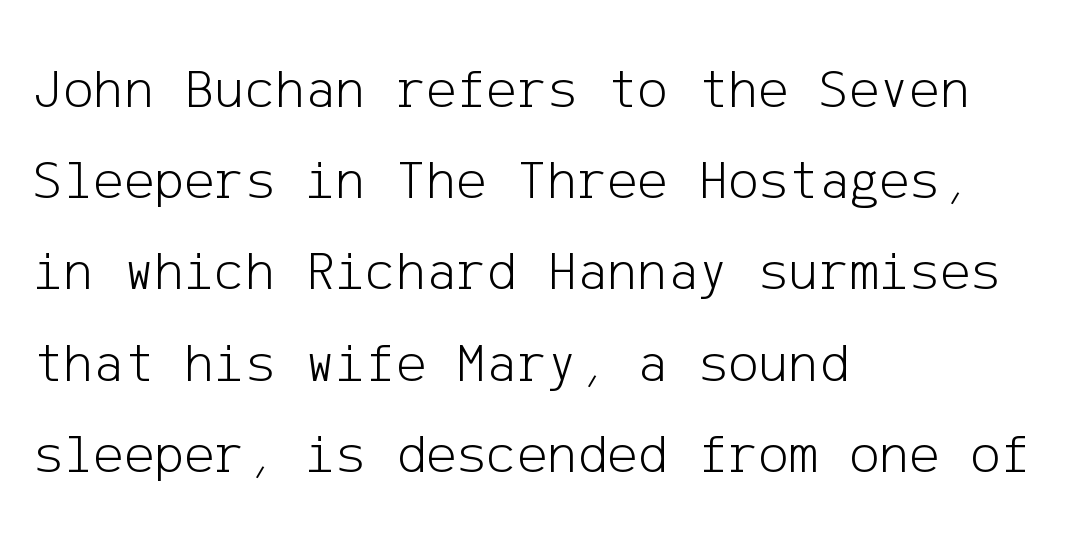
The image shows 57 px light sans-serif type, upright; set left-aligned, normal line spacing (1.6x), normal letter spacing, not underlined; low stroke contrast and a medium x-height.
